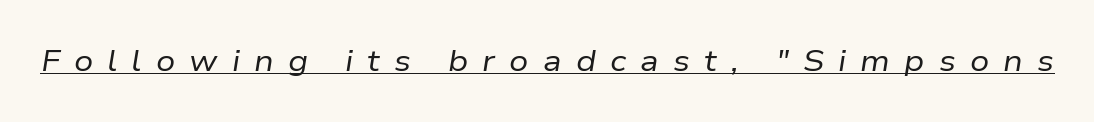
{"italic": "yes", "lean": "right", "slant_degrees": 9, "bold": "no", "weight": "regular", "width": "normal", "stroke_contrast": "low", "x_height": "medium", "monospaced": "no", "underline": "yes", "letter_spacing": "wide", "letter_spacing_em": 0.47, "glyph_px": 30}
